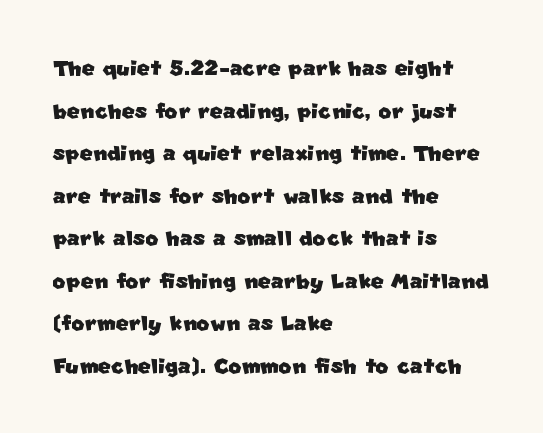
Q: Is the typeface a serif or a sans-serif typeface? A: Sans-serif.
Q: Is the text underlined? A: No.
Q: How is the paragraph aligned? A: Left-aligned.
Q: Is the spacing between letters normal or unusually wide? A: Normal.
Q: Is the spacing between lines tight, normal or loose? A: Normal.
Q: Width (condensed, normal, or wide)? A: Normal.
Q: Stroke contrast? A: Low.
Q: x-height? A: Large.
Q: Monospaced? A: No.
